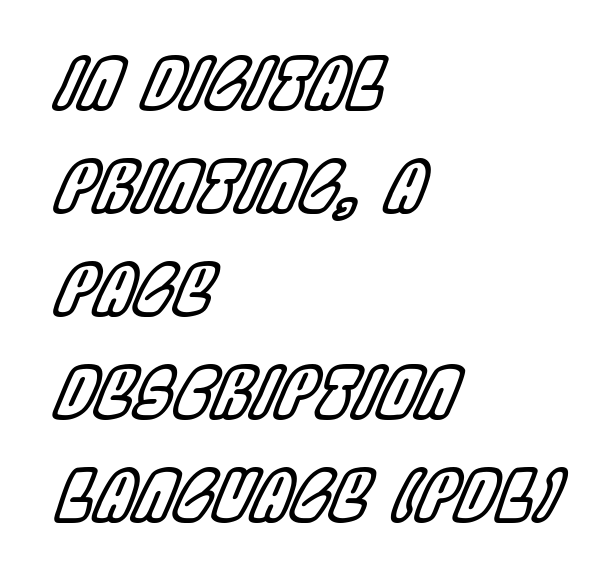
The image shows 70 px condensed type, italic (leaning right); set left-aligned, normal line spacing (1.47x), normal letter spacing, not underlined; a large x-height.
